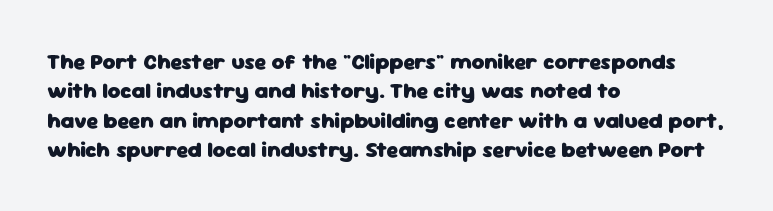
Q: Is the text bold? A: Yes.
Q: Is the text italic (slanted)? A: No, it is upright.
Q: Is the text underlined? A: No.
Q: How is the paragraph aligned? A: Left-aligned.
Q: Is the spacing between letters normal or unusually wide? A: Normal.
Q: Is the spacing between lines tight, normal or loose? A: Normal.
